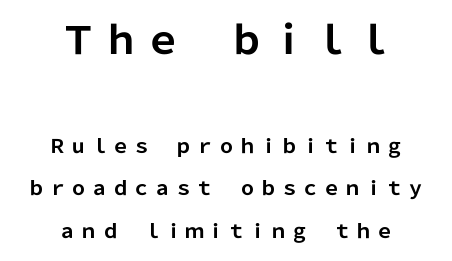
Nobody drew a line under any word here. Notice how the passage keeps no hard edge, just a central spine. Proportional: the letters do not fall into vertical columns. Strong, thick strokes mark this as bold type. Reading top to bottom, the characters get smaller at the block break.
